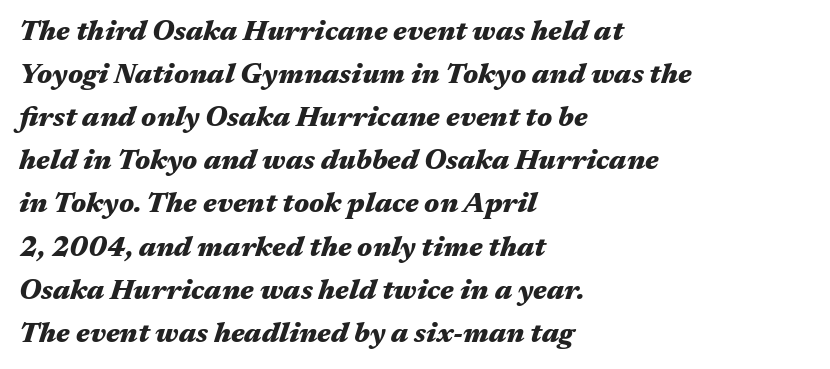
{"italic": "yes", "lean": "right", "slant_degrees": 17, "bold": "yes", "weight": "heavy", "width": "wide", "stroke_contrast": "medium", "x_height": "medium", "monospaced": "no", "underline": "no", "align": "left", "line_spacing": "normal", "line_spacing_ratio": 1.54, "letter_spacing": "normal", "letter_spacing_em": 0.0, "glyph_px": 28}
